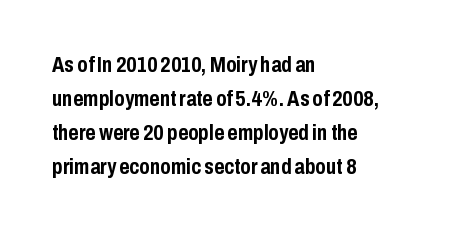
Q: Is the text bold? A: Yes.
Q: Is the text italic (slanted)? A: No, it is upright.
Q: Is the text underlined? A: No.
Q: How is the paragraph aligned? A: Left-aligned.
Q: Is the spacing between letters normal or unusually wide? A: Normal.
Q: Is the spacing between lines tight, normal or loose? A: Normal.
